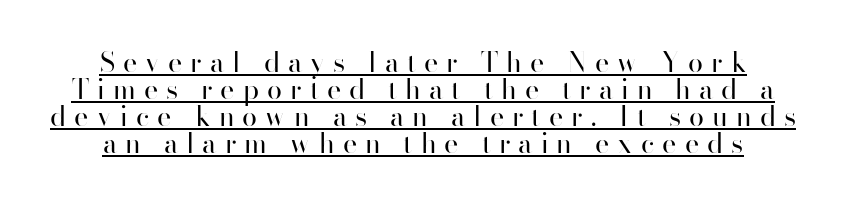
A roman cut, with each character standing at attention. Underlining? Definitely there. No chunkiness to these letters — they're not bold. The rag falls on both sides of this text block equally. You could only call the tracking loose — the letters float apart. Summary of vertical rhythm: compact, with narrow interline spacing.
